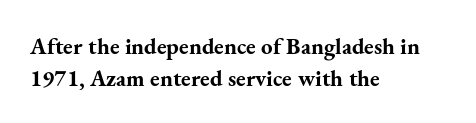
Q: Is the text bold? A: Yes.
Q: Is the text italic (slanted)? A: No, it is upright.
Q: Is the text underlined? A: No.
Q: How is the paragraph aligned? A: Left-aligned.
Q: Is the spacing between letters normal or unusually wide? A: Normal.
Q: Is the spacing between lines tight, normal or loose? A: Normal.
